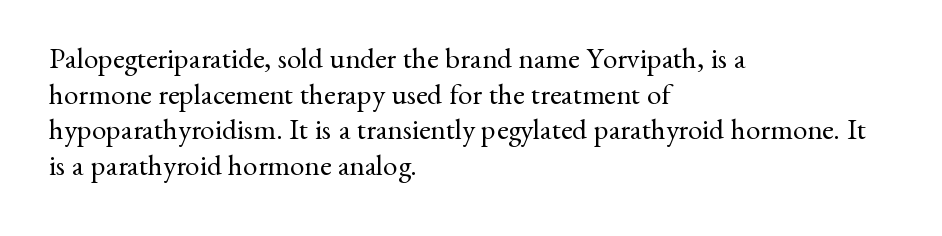
The letterforms sit at book weight or below. Anything drawn beneath the words? Only blank space. Proportional: the letters do not fall into vertical columns. This sample is left-justified, so line endings fall wherever the words run out. In terms of posture, this sample is upright.
